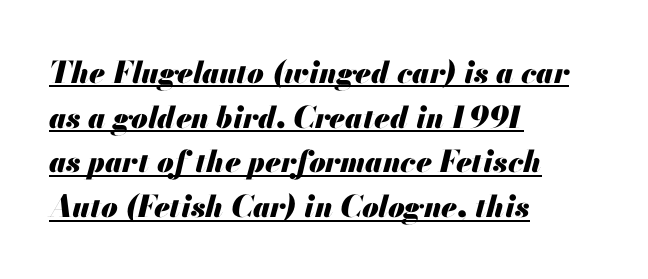
{"italic": "yes", "lean": "right", "slant_degrees": 13, "bold": "yes", "weight": "heavy", "width": "normal", "stroke_contrast": "medium", "x_height": "small", "monospaced": "no", "underline": "yes", "align": "left", "line_spacing": "normal", "line_spacing_ratio": 1.49, "letter_spacing": "normal", "letter_spacing_em": 0.0, "glyph_px": 30}
